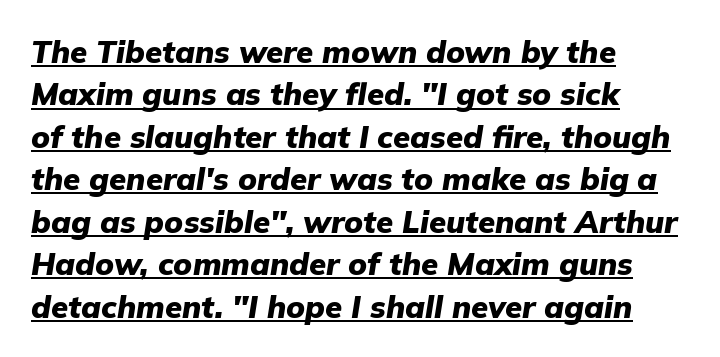
{"italic": "yes", "lean": "right", "slant_degrees": 9, "bold": "yes", "weight": "heavy", "width": "normal", "stroke_contrast": "low", "x_height": "medium", "monospaced": "no", "underline": "yes", "align": "left", "line_spacing": "normal", "line_spacing_ratio": 1.37, "letter_spacing": "normal", "letter_spacing_em": 0.0, "glyph_px": 31}
